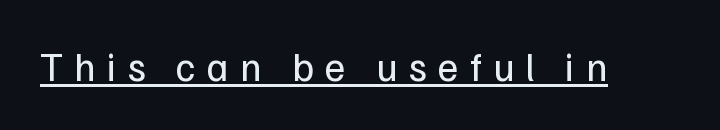
The image shows 40 px regular-weight sans-serif type, upright; set unusually wide letter spacing (+0.28 em), underlined; low stroke contrast and a medium x-height.
